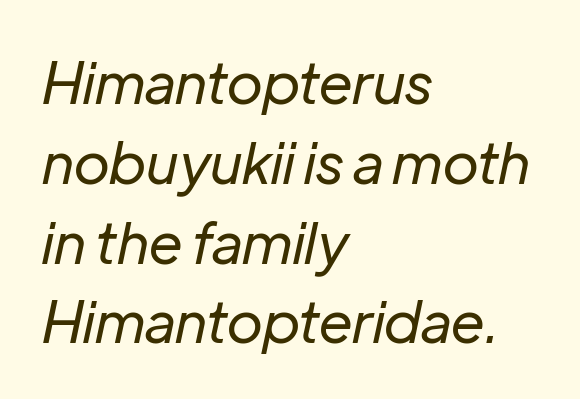
The image shows 57 px regular-weight type, italic (leaning right); set left-aligned, normal line spacing (1.4x), normal letter spacing, not underlined; low stroke contrast and a medium x-height.
